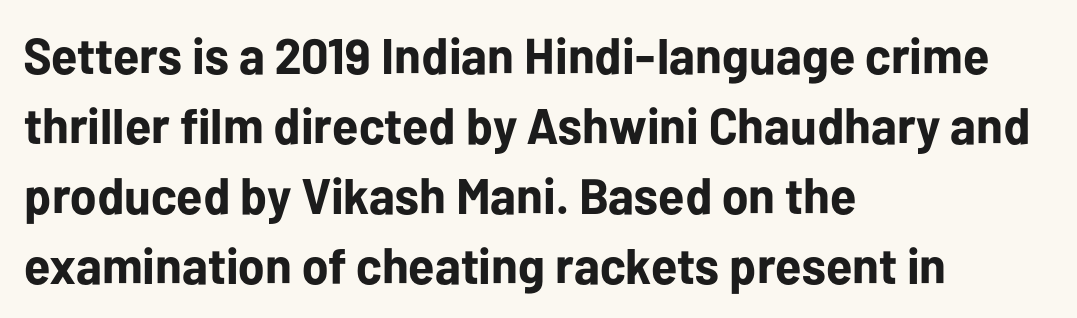
The image shows 50 px bold sans-serif type, upright; set left-aligned, normal line spacing (1.4x), normal letter spacing, not underlined; low stroke contrast and a medium x-height.
